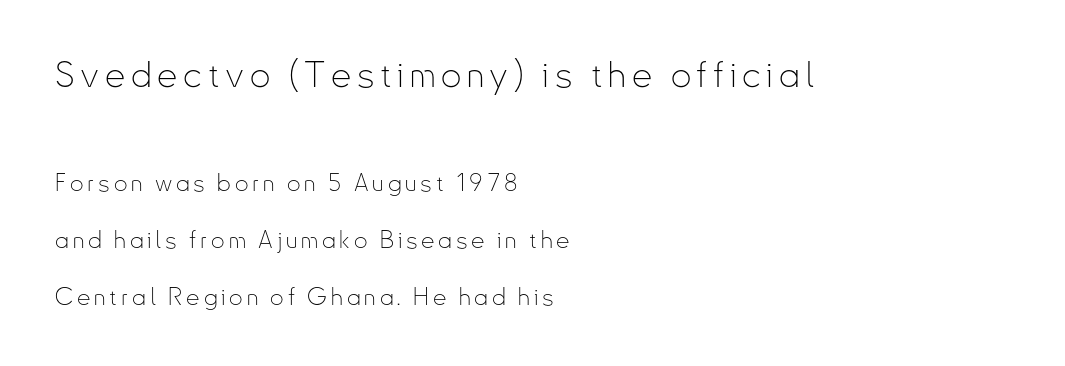
Q: Is the text bold? A: No.
Q: Is the text italic (slanted)? A: No, it is upright.
Q: Is the typeface a serif or a sans-serif typeface? A: Sans-serif.
Q: Is the text underlined? A: No.
Q: How is the paragraph aligned? A: Left-aligned.
Q: Is the spacing between lines tight, normal or loose? A: Loose.
Q: Which block of text is set in a larger size, the first (top) or the second (bottom)? A: The first (top) one.
Q: Width (condensed, normal, or wide)? A: Condensed.
Q: Stroke contrast? A: Low.
Q: x-height? A: Small.
Q: Monospaced? A: No.
